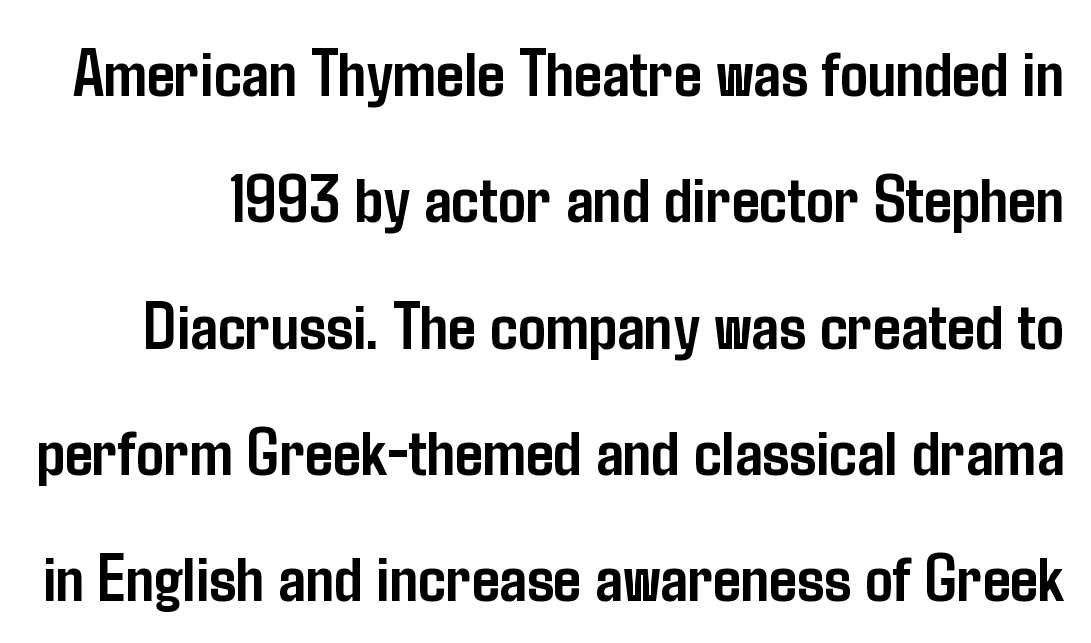
Unlike italic type, these characters show no tilt at all. Students, note that the glyphs here touch the page at normal intervals. Spacing verdict: proportional, widths tailored to each character. Each glyph is drawn with heavy, bold strokes. Lines of text with bare space underneath.
